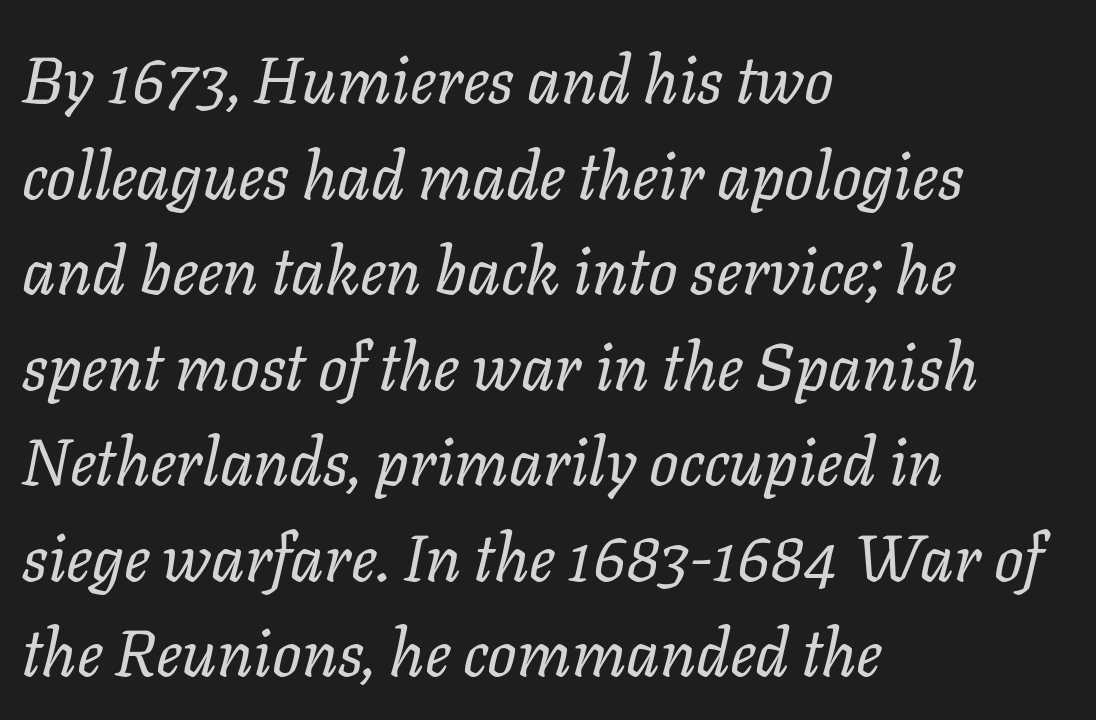
The image shows 65 px regular-weight type, italic (leaning right); set left-aligned, normal line spacing (1.47x), normal letter spacing, not underlined; low stroke contrast and a medium x-height.
